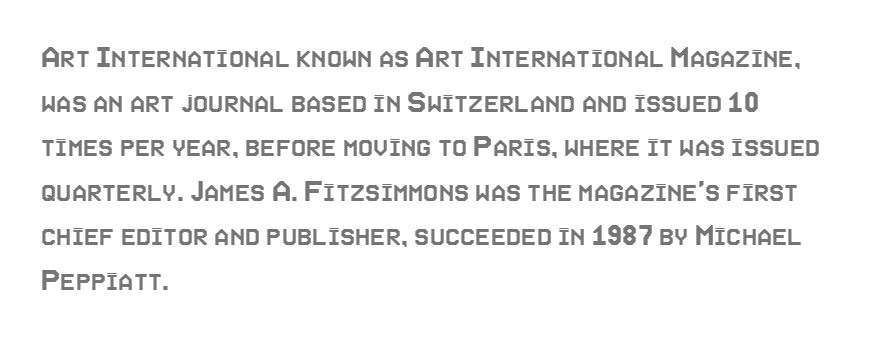
These lines are set flush left with a ragged right edge. Think of a printed novel: that variable character pitch is what you see here. This is the regular roman posture of the typeface. This block has exactly the height ordinary leading produces. Each row of text sits above clean, open space. Look at the tracking — it's just the regular setting, nothing added.
